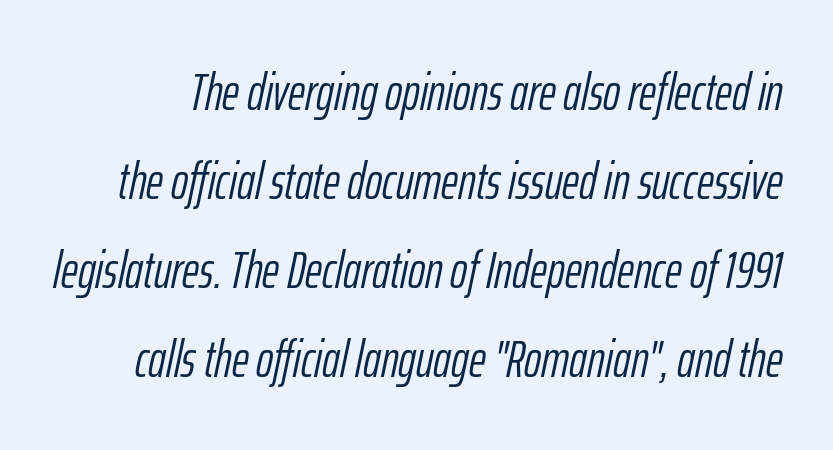
{"italic": "yes", "lean": "right", "slant_degrees": 12, "bold": "no", "weight": "light", "width": "condensed", "stroke_contrast": "low", "x_height": "medium", "monospaced": "no", "underline": "no", "line_spacing_ratio": 1.71, "letter_spacing": "normal", "letter_spacing_em": 0.0, "glyph_px": 52}
